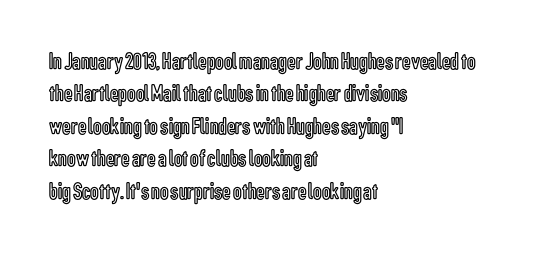
The image shows 24 px text type, upright; set left-aligned, normal line spacing (1.35x), normal letter spacing, not underlined.
